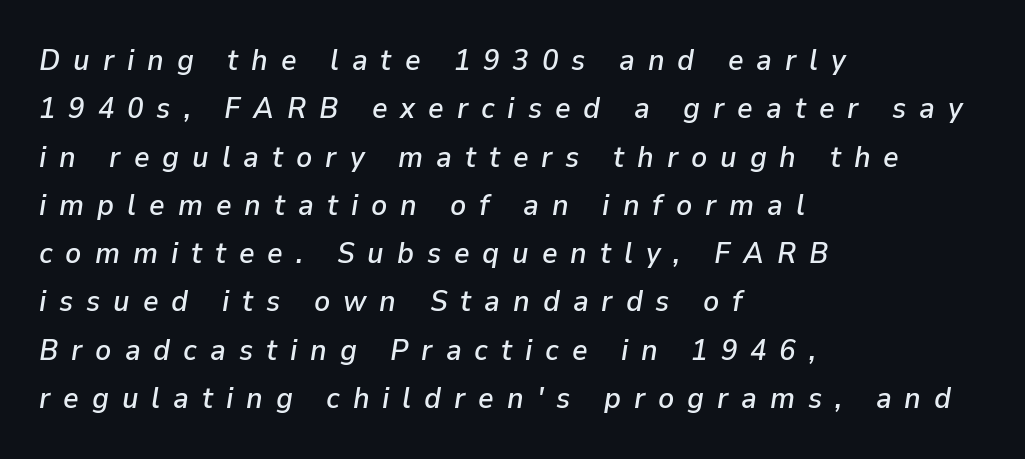
Each row of text sits above clean, open space. Summary of vertical rhythm: regular, with standard interline spacing. One-word summary of the alignment: left. Here the glyphs are tracked loosely, breaking word shapes into spaced letters. Here the designer chose a conventional face with non-uniform glyph widths.
